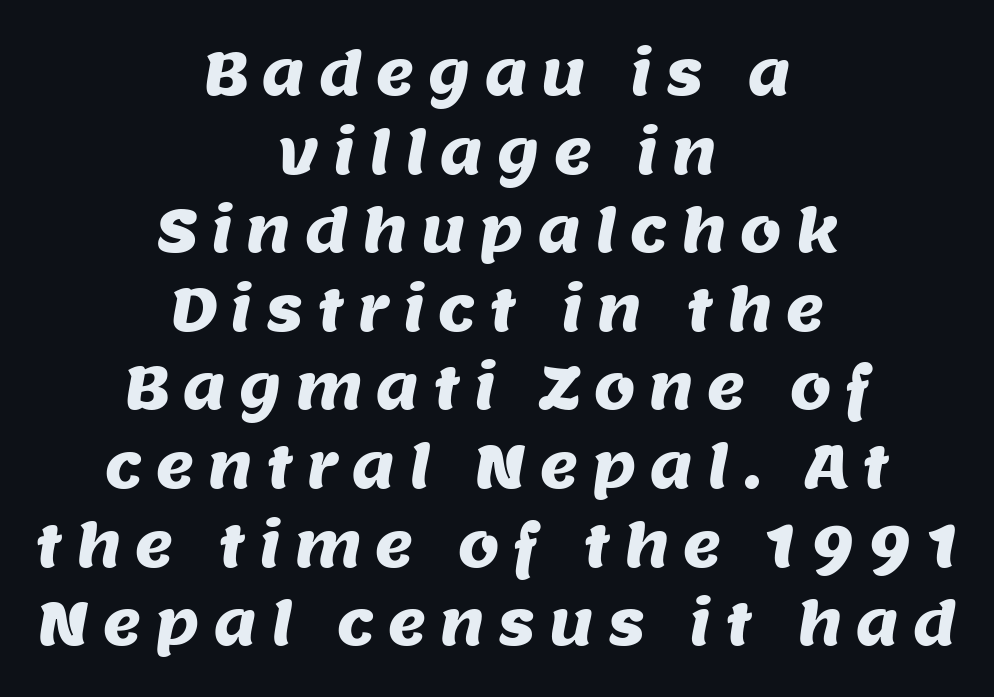
The image shows 60 px sans-serif type; set centered, normal line spacing (1.31x), unusually wide letter spacing (+0.21 em), not underlined; medium stroke contrast and a large x-height.
